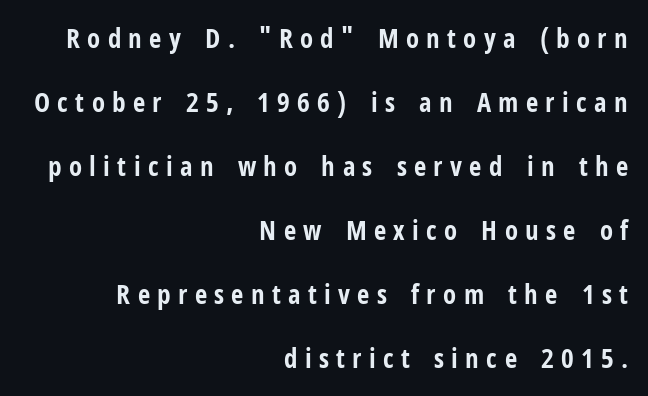
The string is rendered with underlining switched off. The lines in this sample share a right terminus and differ only in where they begin. Heavy-handed strokes throughout: this text is bold. You could only call the tracking loose — the letters float apart. Upright lettering throughout. Summary of vertical rhythm: relaxed, with wide interline spacing.
